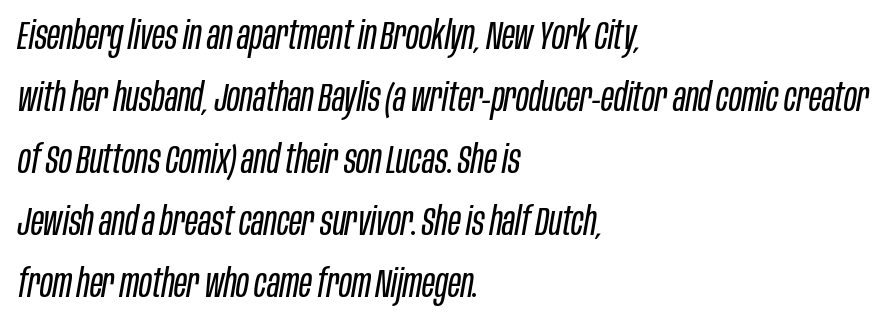
Layout note: lines flush left. Bare-footed words on every line. Between one letter and the next there's only the usual sliver of space. No extra ink here — the face is not bold.
